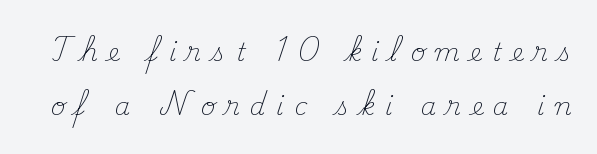
Look at the tracking — it's clearly loosened, letters drifting apart. The glyphs are unaccompanied by any horizontal stroke below them. Is this a heavy cut? Hardly; it is regular or lighter. A typesetter would call this leading open, well beyond the default.
